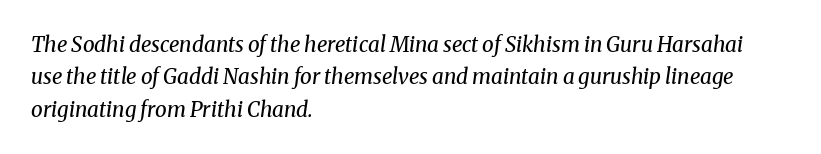
Q: Is the text bold? A: No.
Q: Is the text italic (slanted)? A: Yes, it leans right by about 8 degrees.
Q: Is the text underlined? A: No.
Q: How is the paragraph aligned? A: Left-aligned.
Q: Is the spacing between letters normal or unusually wide? A: Normal.
Q: Is the spacing between lines tight, normal or loose? A: Normal.
